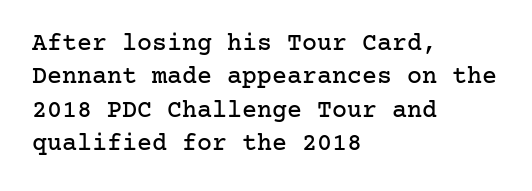
{"italic": "no", "underline": "no", "align": "left", "line_spacing": "normal", "line_spacing_ratio": 1.34, "letter_spacing": "normal", "letter_spacing_em": 0.0, "glyph_px": 25}
